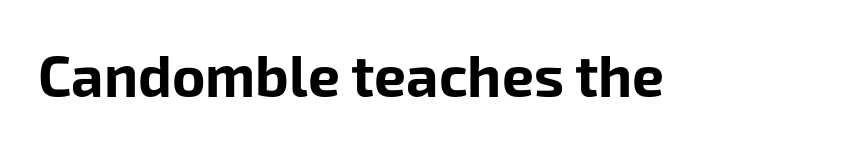
{"serif": "no", "italic": "no", "bold": "yes", "weight": "bold", "width": "normal", "stroke_contrast": "low", "x_height": "medium", "monospaced": "no", "underline": "no", "letter_spacing": "normal", "letter_spacing_em": 0.0, "glyph_px": 57}
